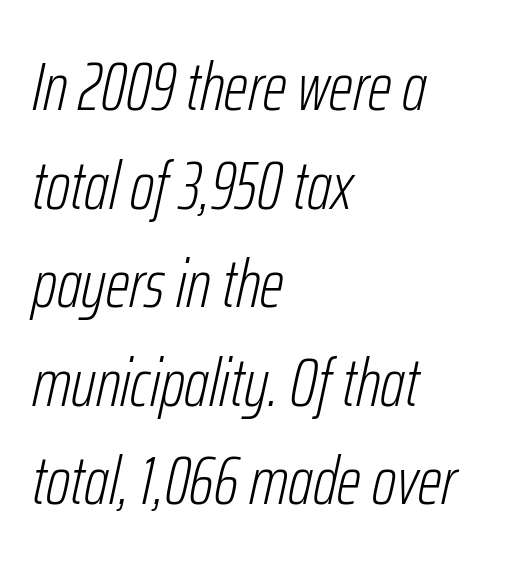
Stroke mass is kept to a normal reading level or below. Between one letter and the next there's only the usual sliver of space. The passage is arranged the way most books set body copy — flush left. These lines were composed using italics. Each row of text sits above clean, open space.
